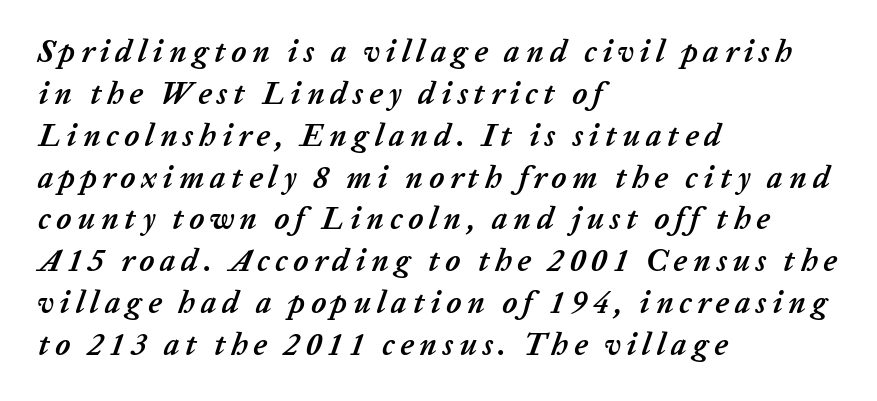
Q: Is the text bold? A: Yes.
Q: Is the text italic (slanted)? A: Yes, it leans right by about 20 degrees.
Q: Is the text underlined? A: No.
Q: How is the paragraph aligned? A: Left-aligned.
Q: Is the spacing between lines tight, normal or loose? A: Normal.
Q: Width (condensed, normal, or wide)? A: Normal.
Q: Stroke contrast? A: Low.
Q: x-height? A: Medium.
Q: Monospaced? A: No.
